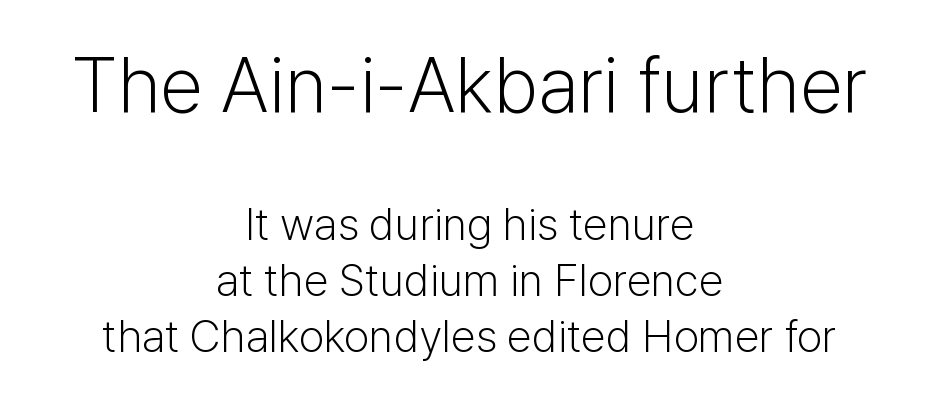
Q: Is the text bold? A: No.
Q: Is the text italic (slanted)? A: No, it is upright.
Q: Is the typeface a serif or a sans-serif typeface? A: Sans-serif.
Q: Is the text underlined? A: No.
Q: How is the paragraph aligned? A: Centered.
Q: Is the spacing between letters normal or unusually wide? A: Normal.
Q: Is the spacing between lines tight, normal or loose? A: Normal.
Q: Which block of text is set in a larger size, the first (top) or the second (bottom)? A: The first (top) one.
Q: Width (condensed, normal, or wide)? A: Normal.
Q: Stroke contrast? A: Low.
Q: x-height? A: Medium.
Q: Monospaced? A: No.
